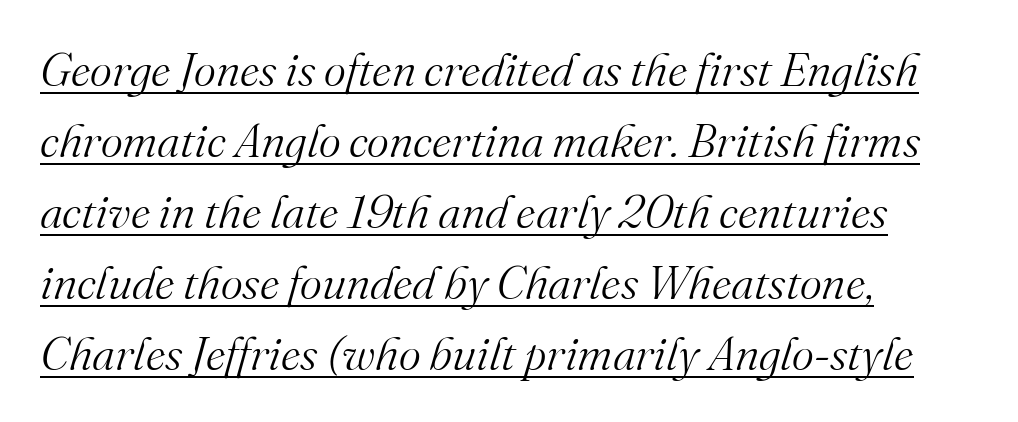
A light-to-regular cut is what we see here. Do the characters align in a grid? No, the font is proportional. The tracking reads as untouched default to a designer's eye. Does a line run under the words? Yes, clearly. You can tell from the footed stems that serif type was used.
